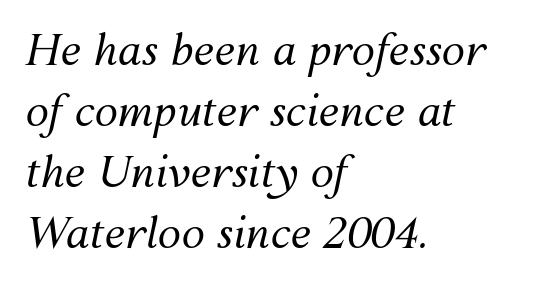
The image shows 42 px regular-weight type, italic (leaning right); set left-aligned, normal line spacing (1.45x), normal letter spacing, not underlined; medium stroke contrast and a medium x-height.
